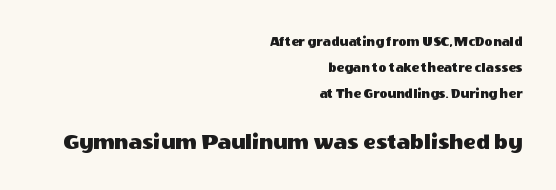
Italic? Not at all — the glyphs are vertical. This rendering features lettering with no underline. Typeset ragged left — the right edge is the straight one. These lines keep a tight, regular rhythm from letter to letter. The later block is typeset at a bigger size than the earlier block.
